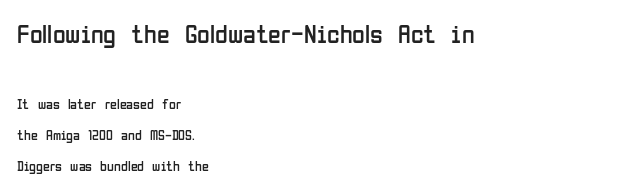
Size hierarchy here favors the leading block over the trailing one. Stroke mass is kept to a normal reading level or below. Nope, not italic — everything's standing straight. Standard letterfit; no display-style spreading of the glyphs. Layout note: lines flush left. Honestly, there is no underline to notice here at all.
